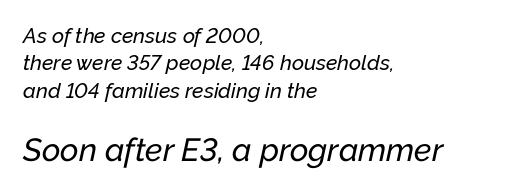
The line texture is even and compact thanks to regular tracking. Notice how the stems are inclined rather than vertical — that's the hallmark of italics. Left-aligned paragraph, ragged on the right. Words float on clear page, feet unadorned. Each letter keeps its own natural width here, so spacing adapts to shape. Baseline-to-baseline distance is the conventional proportion of letter height.
